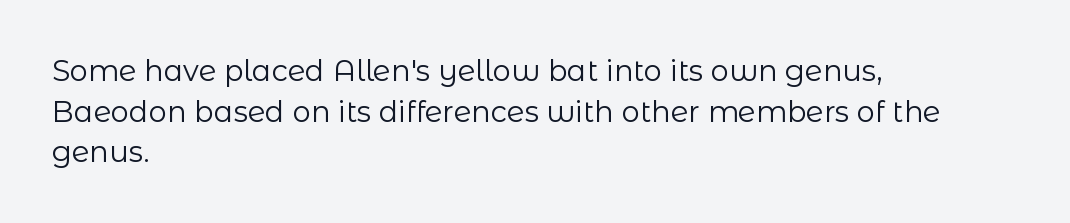
The image shows 29 px regular-weight sans-serif type, upright; set left-aligned, normal line spacing (1.4x), normal letter spacing, not underlined; low stroke contrast and a medium x-height.
